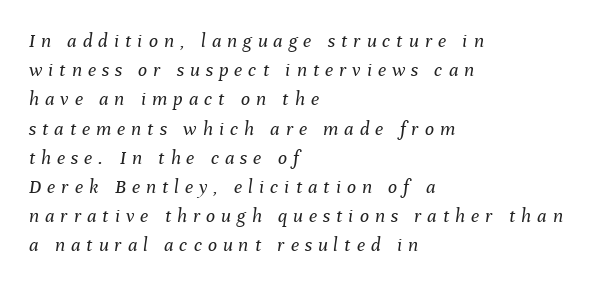
The image shows 20 px text type, italic (leaning right); set left-aligned, normal line spacing (1.46x), unusually wide letter spacing (+0.3 em), not underlined.
